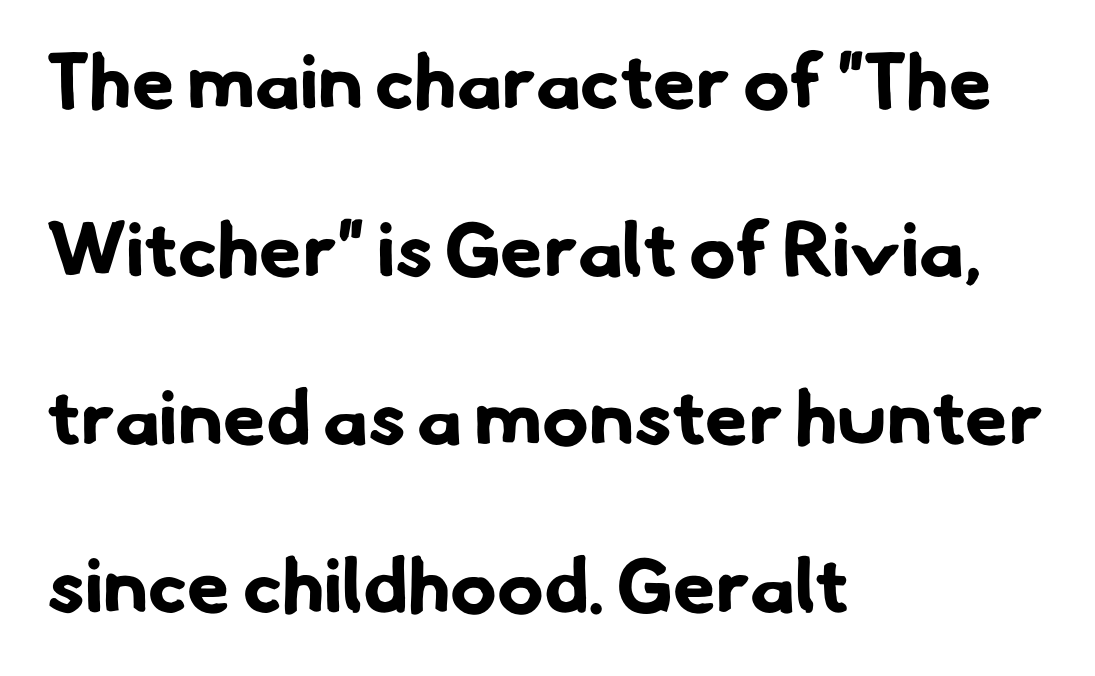
{"serif": "no", "bold": "yes", "weight": "bold", "width": "normal", "stroke_contrast": "low", "x_height": "small", "monospaced": "no", "underline": "no", "align": "left", "line_spacing": "loose", "line_spacing_ratio": 2.18, "letter_spacing": "normal", "letter_spacing_em": 0.0, "glyph_px": 77}
